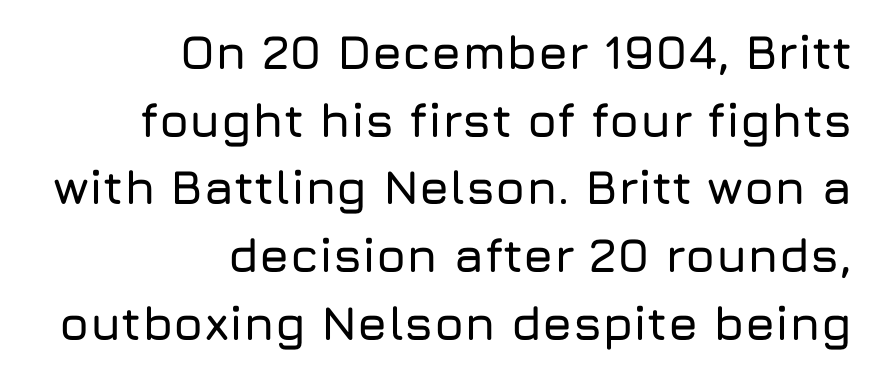
The image shows 48 px sans-serif type, upright; set right-aligned, normal line spacing (1.41x), normal letter spacing, not underlined; low stroke contrast and a medium x-height.
